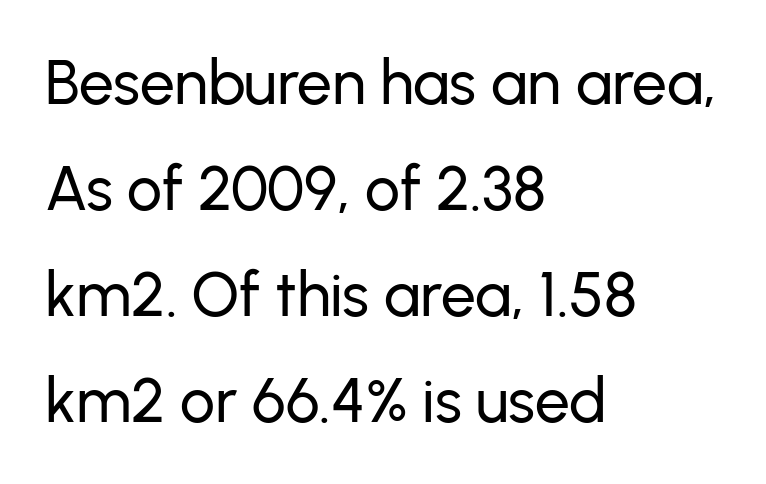
The image shows 62 px sans-serif type, upright; set left-aligned, line spacing 1.71x, normal letter spacing, not underlined; low stroke contrast and a medium x-height.
